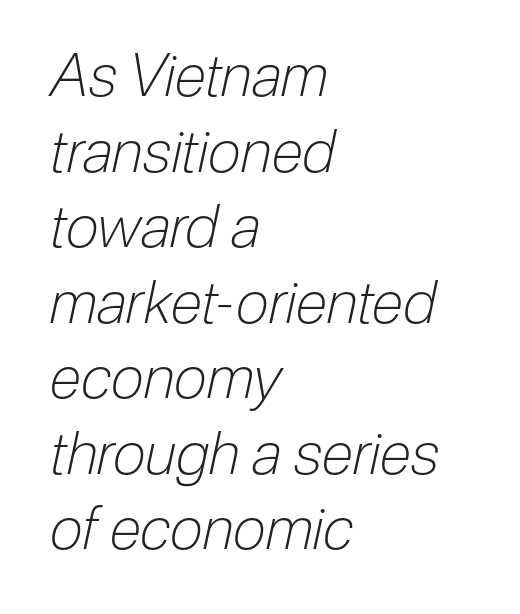
Q: Is the text bold? A: No.
Q: Is the text italic (slanted)? A: Yes, it leans right by about 12 degrees.
Q: Is the text underlined? A: No.
Q: How is the paragraph aligned? A: Left-aligned.
Q: Is the spacing between letters normal or unusually wide? A: Normal.
Q: Is the spacing between lines tight, normal or loose? A: Normal.
Q: Width (condensed, normal, or wide)? A: Condensed.
Q: Stroke contrast? A: Low.
Q: x-height? A: Medium.
Q: Monospaced? A: No.
